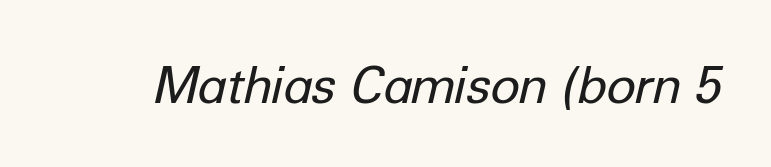
Q: Is the text bold? A: No.
Q: Is the text italic (slanted)? A: Yes, it leans right by about 12 degrees.
Q: Is the text underlined? A: No.
Q: Is the spacing between letters normal or unusually wide? A: Normal.
Q: Width (condensed, normal, or wide)? A: Normal.
Q: Stroke contrast? A: Low.
Q: x-height? A: Medium.
Q: Monospaced? A: No.
